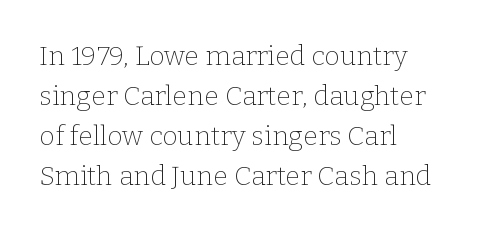
Italic: no, the glyphs are upright roman. Observe the ordinary spacing: letters are neighbours, not strangers. Line spacing here is normal. The zone under the glyphs is completely vacant. These lines stack with their left ends in a neat column.
